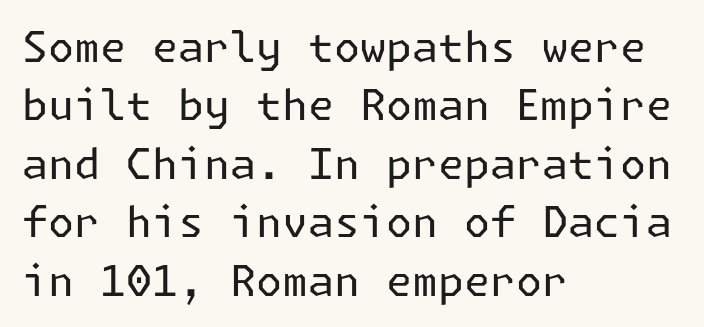
Q: Is the text bold? A: No.
Q: Is the text italic (slanted)? A: No, it is upright.
Q: Is the typeface a serif or a sans-serif typeface? A: Sans-serif.
Q: Is the text underlined? A: No.
Q: How is the paragraph aligned? A: Left-aligned.
Q: Is the spacing between letters normal or unusually wide? A: Normal.
Q: Is the spacing between lines tight, normal or loose? A: Normal.
Q: Width (condensed, normal, or wide)? A: Normal.
Q: Stroke contrast? A: Low.
Q: x-height? A: Medium.
